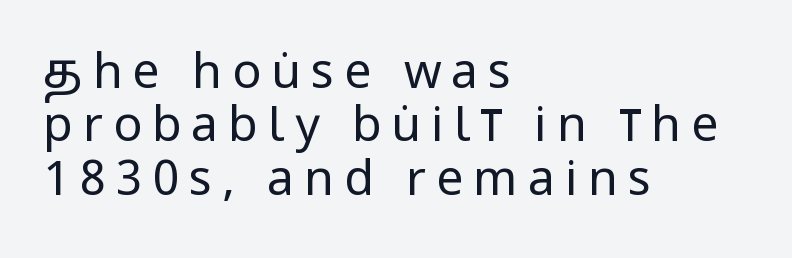
Is this a heavy cut? Hardly; it is regular or lighter. Honestly, the letter spacing is so wide it's the main thing you notice. Spacing verdict: proportional, widths tailored to each character. Font category for this specimen: sans-serif.
